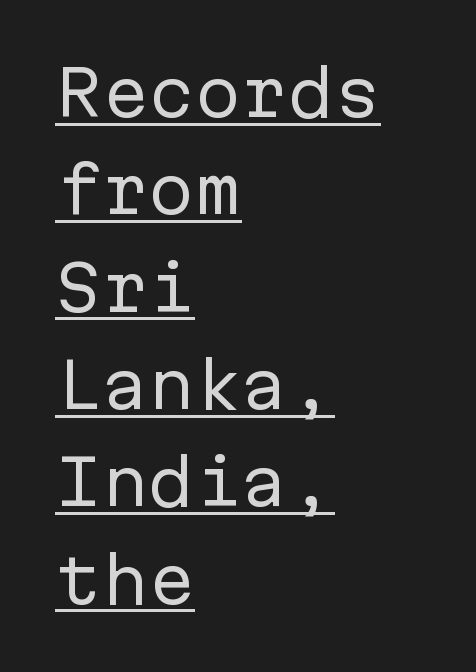
Stroke thickness stays within the range of a standard reading face or lighter. The sample's only ornament is a line tracing under the words. The passage is arranged the way most books set body copy — flush left. Grotesque or geometric, the face here clearly has no serifs.
